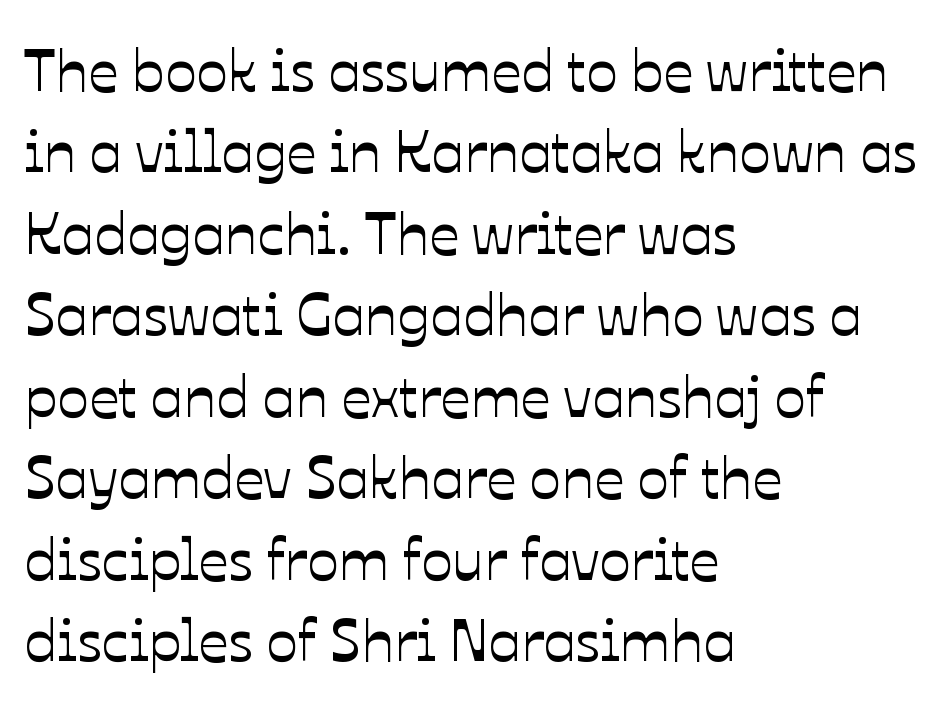
Q: Is the text italic (slanted)? A: No, it is upright.
Q: Is the text underlined? A: No.
Q: How is the paragraph aligned? A: Left-aligned.
Q: Is the spacing between letters normal or unusually wide? A: Normal.
Q: Is the spacing between lines tight, normal or loose? A: Normal.
Q: Width (condensed, normal, or wide)? A: Normal.
Q: Stroke contrast? A: Low.
Q: x-height? A: Medium.
Q: Monospaced? A: No.
